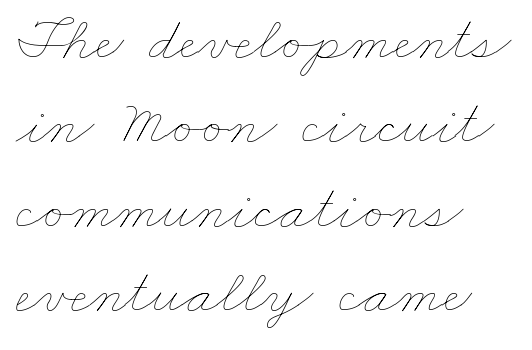
Q: Is the text bold? A: No.
Q: Is the text underlined? A: No.
Q: How is the paragraph aligned? A: Left-aligned.
Q: Is the spacing between letters normal or unusually wide? A: Normal.
Q: Is the spacing between lines tight, normal or loose? A: Normal.
Q: Width (condensed, normal, or wide)? A: Wide.
Q: Stroke contrast? A: Low.
Q: x-height? A: Small.
Q: Monospaced? A: No.
